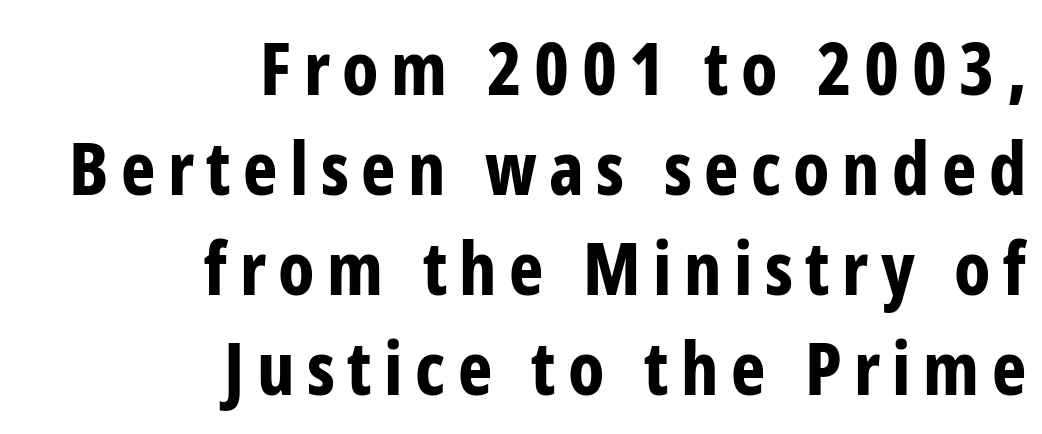
{"serif": "no", "italic": "no", "bold": "yes", "weight": "bold", "width": "condensed", "stroke_contrast": "low", "x_height": "medium", "monospaced": "no", "underline": "no", "align": "right", "line_spacing": "normal", "line_spacing_ratio": 1.37, "glyph_px": 73}
